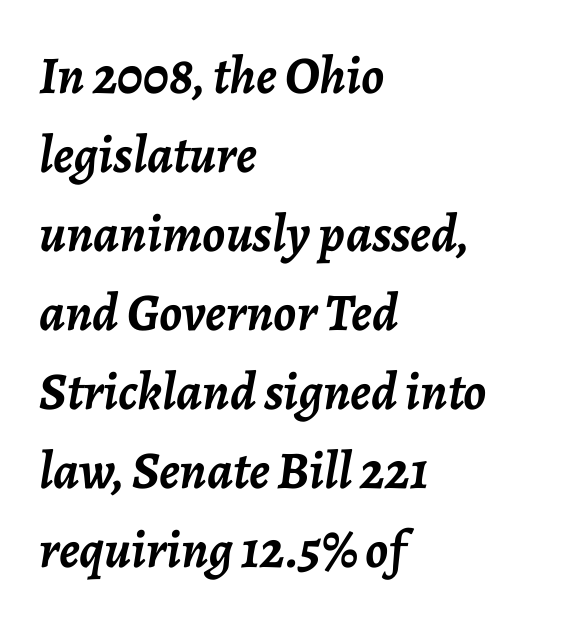
The image shows 53 px semibold type, italic (leaning right); set left-aligned, normal line spacing (1.49x), normal letter spacing, not underlined; low stroke contrast and a medium x-height.
